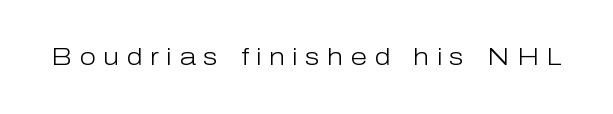
Q: Is the text bold? A: No.
Q: Is the text italic (slanted)? A: No, it is upright.
Q: Is the text underlined? A: No.
Q: Is the spacing between letters normal or unusually wide? A: Unusually wide.
